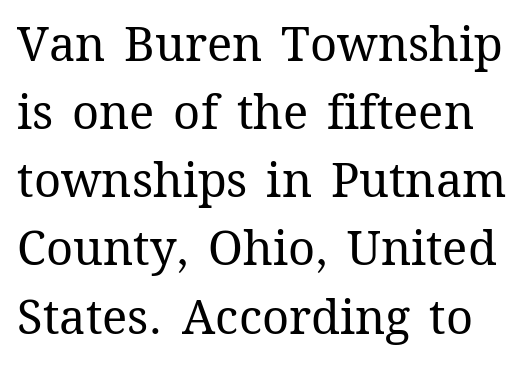
Spacing between characters is what you'd get straight out of the box. The leading is moderate, giving the passage an even texture. Spacing verdict: proportional, widths tailored to each character. Heft: none added — not bold. Nobody drew a line under any word here. Every stem runs plumb, perpendicular to the baseline.
